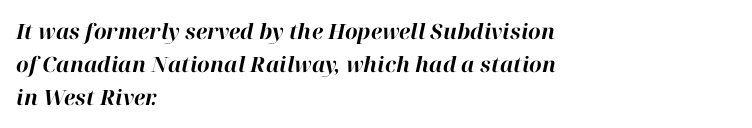
The image shows 21 px bold type, italic (leaning right); set left-aligned, normal line spacing (1.56x), normal letter spacing, not underlined.
